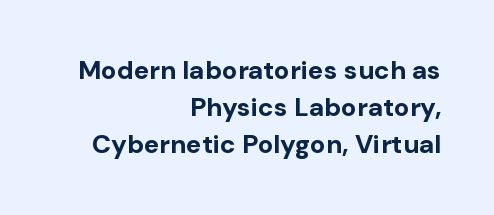
{"italic": "no", "bold": "yes", "underline": "no", "align": "right", "line_spacing": "normal", "line_spacing_ratio": 1.42, "letter_spacing": "normal", "letter_spacing_em": 0.0, "glyph_px": 26}
